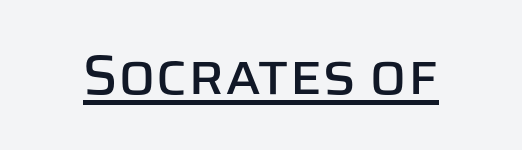
Q: Is the text italic (slanted)? A: No, it is upright.
Q: Is the typeface a serif or a sans-serif typeface? A: Sans-serif.
Q: Is the text underlined? A: Yes.
Q: Is the spacing between letters normal or unusually wide? A: Normal.
Q: Width (condensed, normal, or wide)? A: Normal.
Q: Stroke contrast? A: Low.
Q: x-height? A: Large.
Q: Monospaced? A: No.
